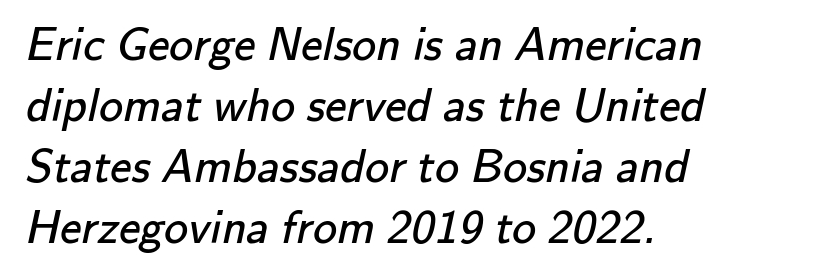
The image shows 48 px regular-weight sans-serif type; set left-aligned, normal line spacing (1.27x), normal letter spacing, not underlined; low stroke contrast and a small x-height.
